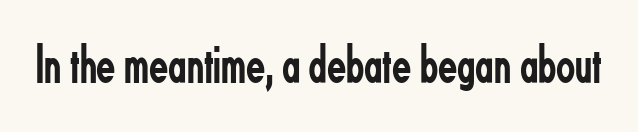
{"serif": "no", "italic": "no", "bold": "no", "weight": "regular", "width": "condensed", "stroke_contrast": "low", "x_height": "small", "monospaced": "no", "underline": "no", "letter_spacing": "normal", "letter_spacing_em": 0.0, "glyph_px": 56}
